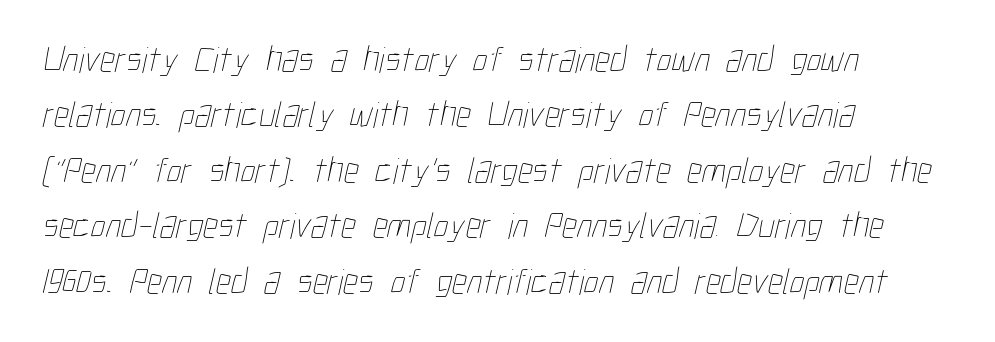
The line texture is even and compact thanks to regular tracking. The rendering uses natural spacing where letterforms have individual widths. Weight: regular or lighter. A student would call this left alignment; a typographer would say flush left, rag right. Compared with typical paragraphs, the rows here are spaced about the same.
